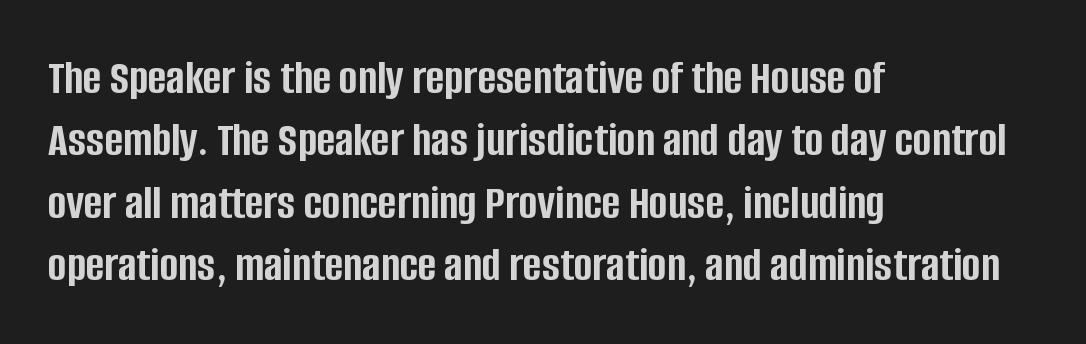
{"serif": "no", "italic": "no", "bold": "yes", "weight": "semibold", "width": "condensed", "stroke_contrast": "low", "x_height": "large", "monospaced": "no", "underline": "no", "align": "left", "line_spacing": "normal", "line_spacing_ratio": 1.25, "letter_spacing": "normal", "letter_spacing_em": 0.0, "glyph_px": 50}
